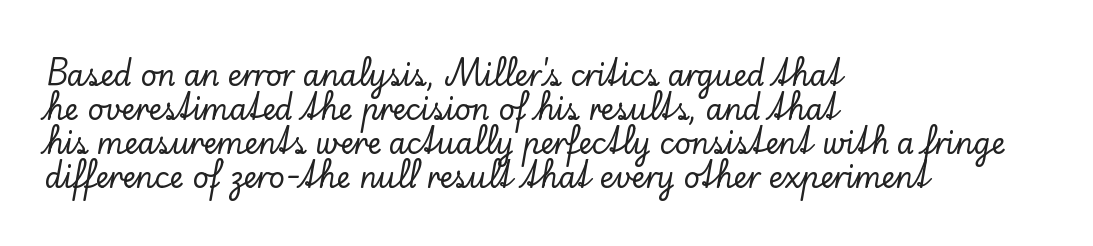
The image shows 28 px serif type; set left-aligned, line spacing 1.21x, normal letter spacing, not underlined; low stroke contrast and a small x-height.
